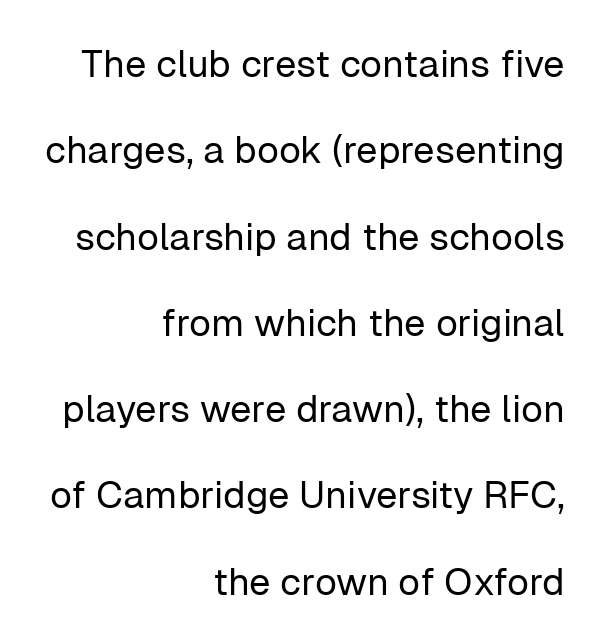
Does the leading feel generous? Absolutely, it's lavish. The rendering uses natural spacing where letterforms have individual widths. Weight: in the light-to-regular range. A clean baseline with only descenders dipping below it. A flush-right, rag-left setting is used for this passage.
